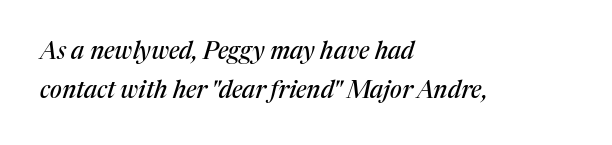
The image shows 24 px text type, italic (leaning right); set left-aligned, normal line spacing (1.64x), normal letter spacing, not underlined.
